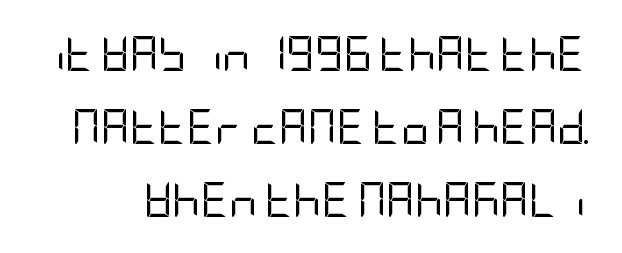
Q: Is the text bold? A: No.
Q: Is the text italic (slanted)? A: No, it is upright.
Q: Is the typeface a serif or a sans-serif typeface? A: Sans-serif.
Q: Is the text underlined? A: No.
Q: How is the paragraph aligned? A: Right-aligned.
Q: Is the spacing between letters normal or unusually wide? A: Normal.
Q: Is the spacing between lines tight, normal or loose? A: Loose.
Q: Width (condensed, normal, or wide)? A: Condensed.
Q: Stroke contrast? A: Low.
Q: x-height? A: Large.
